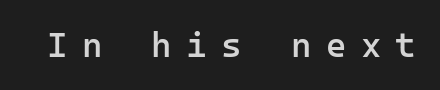
The image shows 35 px semibold sans-serif type, upright, monospaced; set unusually wide letter spacing (+0.41 em), not underlined; low stroke contrast and a medium x-height.
